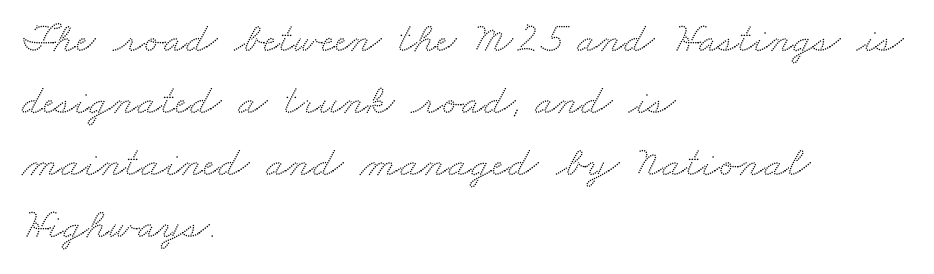
{"serif": "yes", "width": "wide", "stroke_contrast": "medium", "x_height": "small", "monospaced": "no", "underline": "no", "align": "left", "line_spacing": "normal", "line_spacing_ratio": 1.44, "letter_spacing": "normal", "letter_spacing_em": 0.0, "glyph_px": 43}
